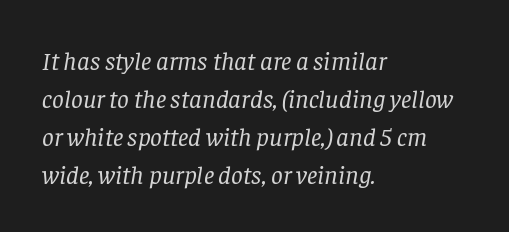
{"italic": "yes", "lean": "right", "slant_degrees": 8, "bold": "no", "underline": "no", "align": "left", "line_spacing": "normal", "line_spacing_ratio": 1.46, "letter_spacing": "normal", "letter_spacing_em": 0.0, "glyph_px": 26}
